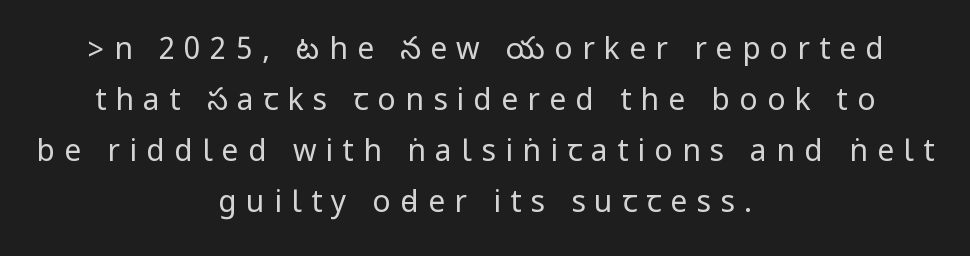
The image shows 30 px regular-weight, condensed sans-serif type, upright; set centered, normal line spacing (1.7x), unusually wide letter spacing (+0.31 em), not underlined; low stroke contrast.
